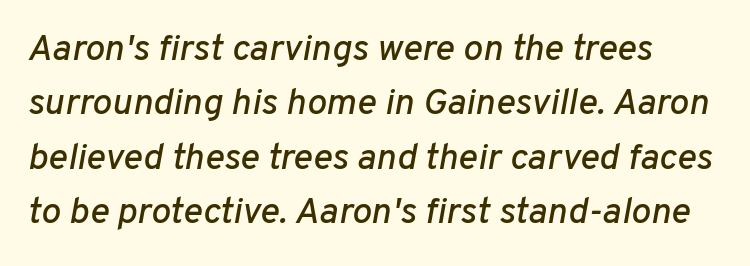
{"italic": "yes", "lean": "right", "slant_degrees": 10, "width": "normal", "stroke_contrast": "low", "x_height": "medium", "monospaced": "no", "underline": "no", "align": "left", "line_spacing": "normal", "line_spacing_ratio": 1.47, "letter_spacing": "normal", "letter_spacing_em": 0.0, "glyph_px": 37}
